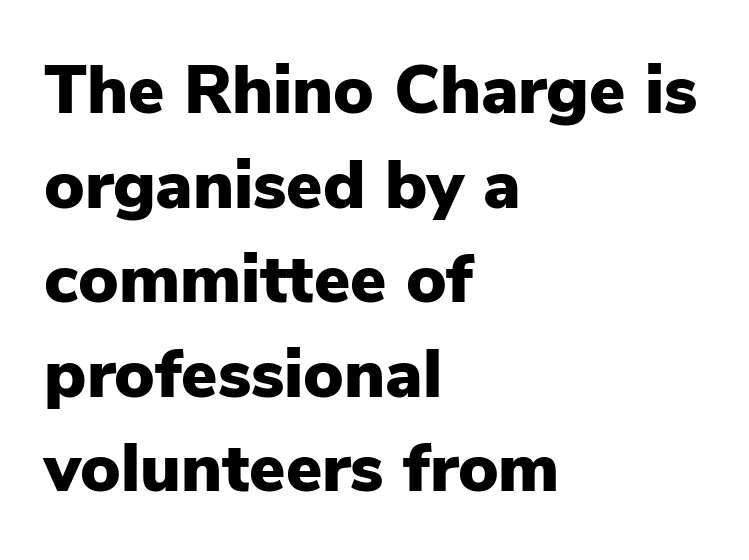
The image shows 68 px heavy sans-serif type, upright; set left-aligned, normal line spacing (1.39x), normal letter spacing, not underlined; low stroke contrast and a medium x-height.
